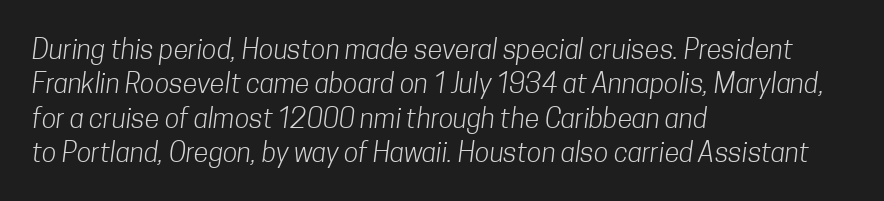
Q: Is the text bold? A: No.
Q: Is the text underlined? A: No.
Q: How is the paragraph aligned? A: Left-aligned.
Q: Is the spacing between letters normal or unusually wide? A: Normal.
Q: Is the spacing between lines tight, normal or loose? A: Normal.
